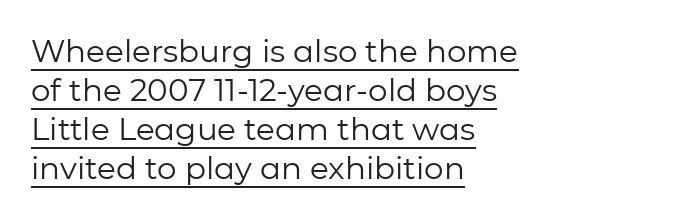
{"serif": "no", "italic": "no", "bold": "no", "weight": "regular", "width": "normal", "stroke_contrast": "low", "x_height": "medium", "monospaced": "no", "underline": "yes", "align": "left", "line_spacing": "normal", "line_spacing_ratio": 1.26, "letter_spacing": "normal", "letter_spacing_em": 0.0, "glyph_px": 31}
